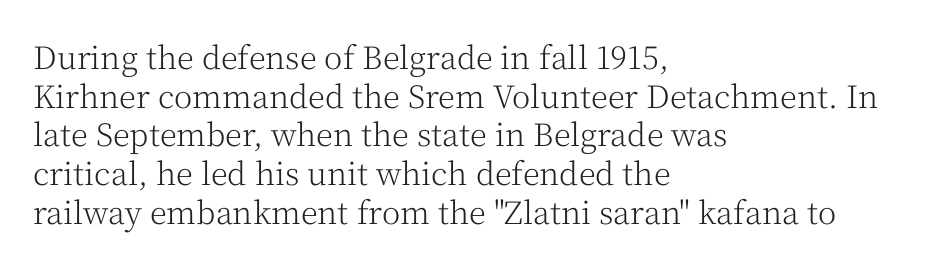
The image shows 31 px light serif type, upright; set left-aligned, normal line spacing (1.25x), normal letter spacing, not underlined; medium stroke contrast and a medium x-height.
